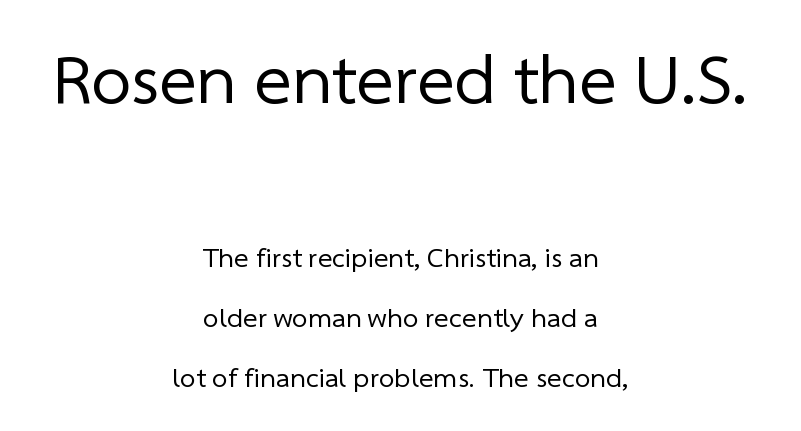
{"serif": "no", "bold": "no", "weight": "regular", "width": "normal", "stroke_contrast": "low", "x_height": "medium", "monospaced": "no", "underline": "no", "align": "center", "line_spacing": "loose", "line_spacing_ratio": 2.14, "letter_spacing": "normal", "letter_spacing_em": 0.0, "larger_block": "first", "size_ratio": 2.54, "glyph_px": 71}
